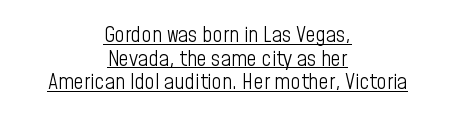
Every word sits above its own underline. Standard letterfit; no display-style spreading of the glyphs. Tall strokes in this sample are plumb rather than angled. The leading is snug, giving the passage a crowded texture.
